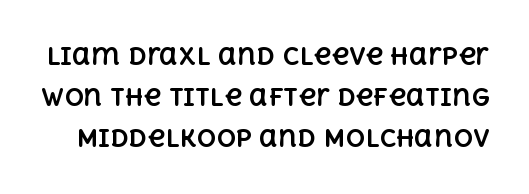
Q: Is the text bold? A: Yes.
Q: Is the text italic (slanted)? A: No, it is upright.
Q: Is the text underlined? A: No.
Q: Is the spacing between letters normal or unusually wide? A: Normal.
Q: Is the spacing between lines tight, normal or loose? A: Normal.
